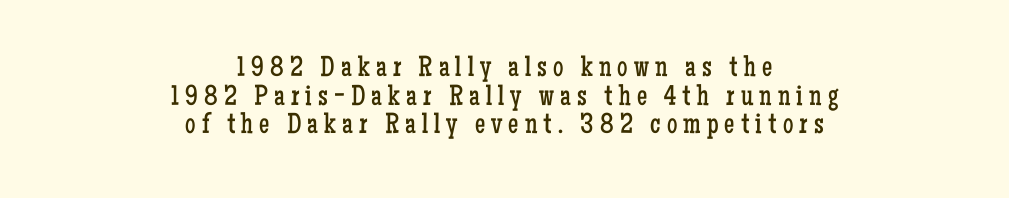
Q: Is the text bold? A: No.
Q: Is the text italic (slanted)? A: No, it is upright.
Q: Is the typeface a serif or a sans-serif typeface? A: Serif.
Q: Is the text underlined? A: No.
Q: How is the paragraph aligned? A: Centered.
Q: Is the spacing between letters normal or unusually wide? A: Unusually wide.
Q: Is the spacing between lines tight, normal or loose? A: Tight.
Q: Width (condensed, normal, or wide)? A: Condensed.
Q: Stroke contrast? A: Low.
Q: x-height? A: Medium.
Q: Monospaced? A: No.
